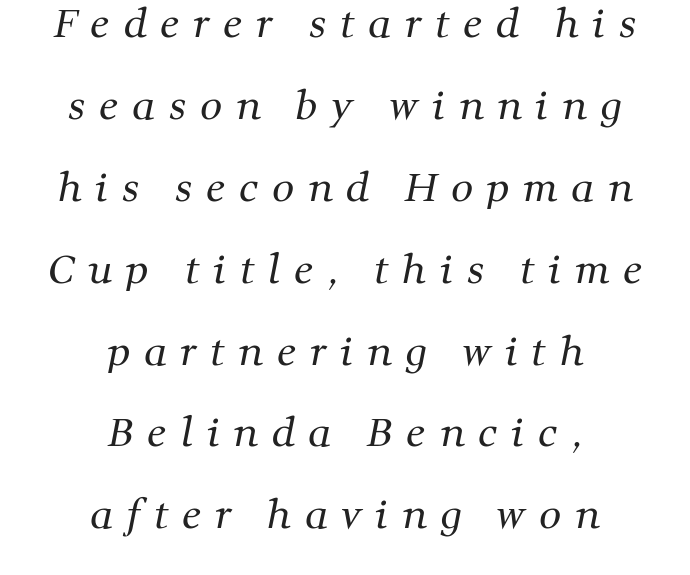
{"serif": "yes", "bold": "no", "weight": "regular", "width": "normal", "stroke_contrast": "medium", "x_height": "medium", "monospaced": "no", "underline": "no", "align": "center", "line_spacing": "loose", "line_spacing_ratio": 2.1, "letter_spacing": "wide", "letter_spacing_em": 0.35, "glyph_px": 39}
